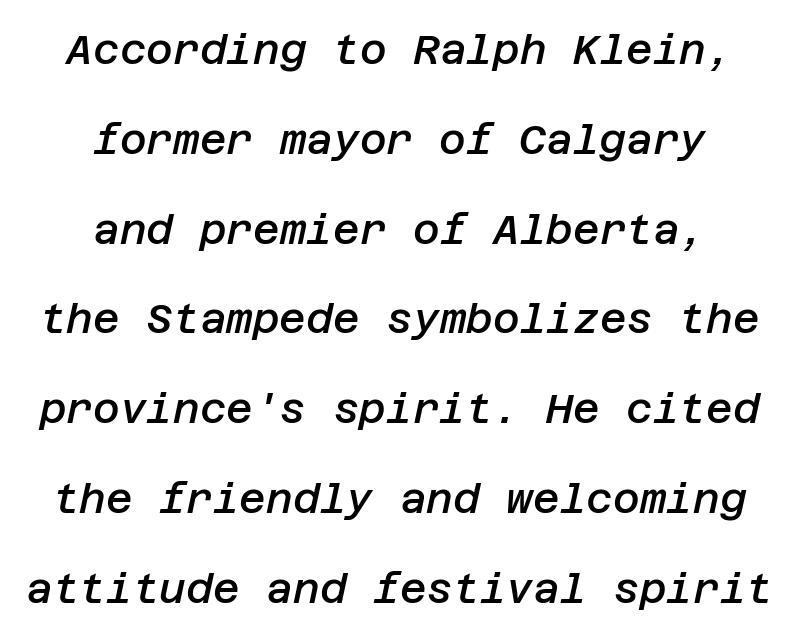
Successive baselines arrive slowly, with a big drop between each. The paragraph shown floats in the horizontal middle. No extra tracking has been applied to these lines. Stroke thickness is moderately raised; the sample reads as semibold. Just letters on the line, the space beneath them empty. The glyphs look as if they've been sheared to an angle.
